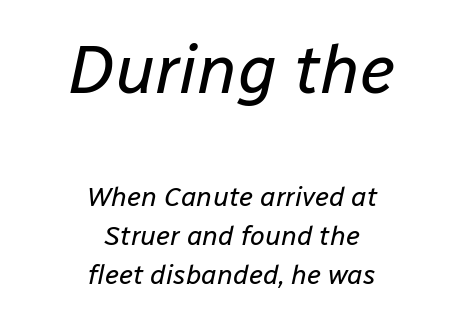
Q: Is the text bold? A: No.
Q: Is the text italic (slanted)? A: Yes, it leans right by about 12 degrees.
Q: Is the text underlined? A: No.
Q: How is the paragraph aligned? A: Centered.
Q: Is the spacing between letters normal or unusually wide? A: Normal.
Q: Is the spacing between lines tight, normal or loose? A: Normal.
Q: Which block of text is set in a larger size, the first (top) or the second (bottom)? A: The first (top) one.
Q: Width (condensed, normal, or wide)? A: Normal.
Q: Stroke contrast? A: Low.
Q: x-height? A: Medium.
Q: Monospaced? A: No.
